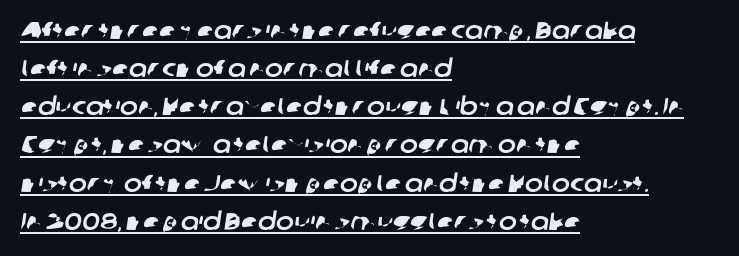
{"underline": "yes", "align": "left", "line_spacing": "normal", "line_spacing_ratio": 1.59, "letter_spacing": "normal", "letter_spacing_em": 0.0, "glyph_px": 24}
